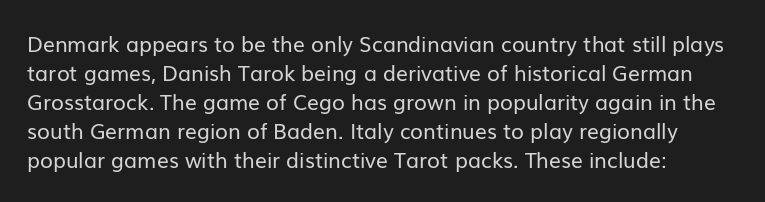
The image shows 21 px text type, upright; set left-aligned, normal line spacing (1.38x), normal letter spacing, not underlined.
